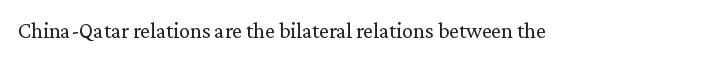
Q: Is the text bold? A: No.
Q: Is the text italic (slanted)? A: No, it is upright.
Q: Is the text underlined? A: No.
Q: Is the spacing between letters normal or unusually wide? A: Normal.
